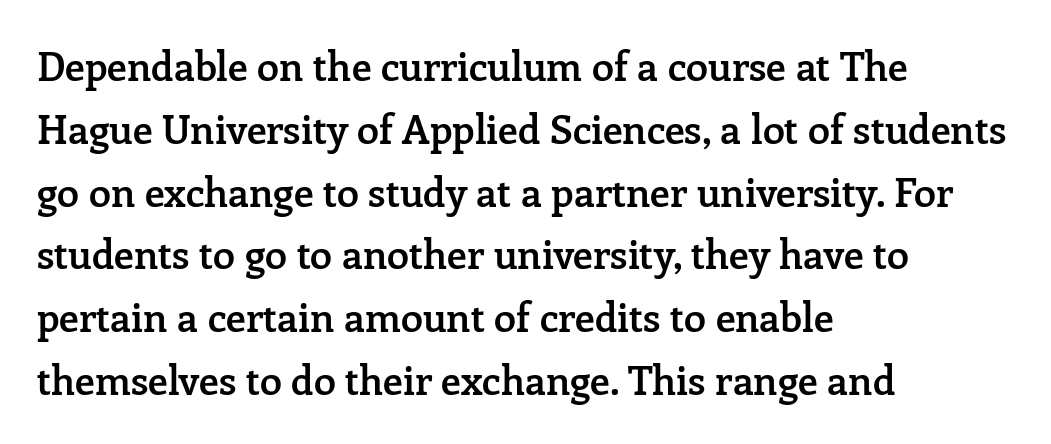
Q: Is the text bold? A: Semi-bold.
Q: Is the text italic (slanted)? A: No, it is upright.
Q: Is the typeface a serif or a sans-serif typeface? A: Serif.
Q: Is the text underlined? A: No.
Q: How is the paragraph aligned? A: Left-aligned.
Q: Is the spacing between letters normal or unusually wide? A: Normal.
Q: Is the spacing between lines tight, normal or loose? A: Normal.
Q: Width (condensed, normal, or wide)? A: Normal.
Q: Stroke contrast? A: Low.
Q: x-height? A: Medium.
Q: Monospaced? A: No.
